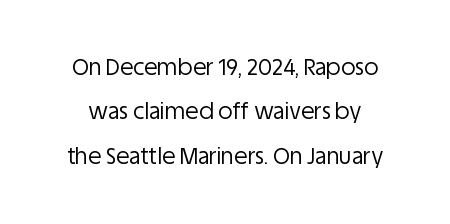
The image shows 22 px text type, upright; set loose line spacing (2.02x), normal letter spacing, not underlined.
